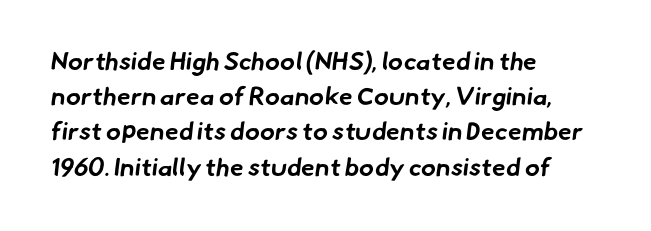
The image shows 25 px bold type; set left-aligned, normal line spacing (1.41x), normal letter spacing, not underlined.
